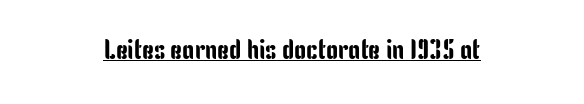
Q: Is the text italic (slanted)? A: No, it is upright.
Q: Is the text underlined? A: Yes.
Q: How is the paragraph aligned? A: Centered.
Q: Is the spacing between letters normal or unusually wide? A: Normal.
